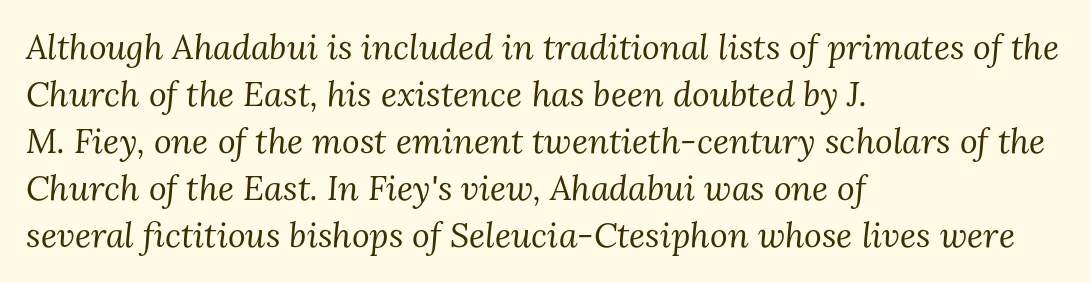
Q: Is the text bold? A: No.
Q: Is the text italic (slanted)? A: Yes, it leans right by about 3 degrees.
Q: Is the typeface a serif or a sans-serif typeface? A: Serif.
Q: Is the text underlined? A: No.
Q: How is the paragraph aligned? A: Left-aligned.
Q: Is the spacing between letters normal or unusually wide? A: Normal.
Q: Is the spacing between lines tight, normal or loose? A: Normal.
Q: Width (condensed, normal, or wide)? A: Normal.
Q: Stroke contrast? A: Medium.
Q: x-height? A: Medium.
Q: Monospaced? A: No.
